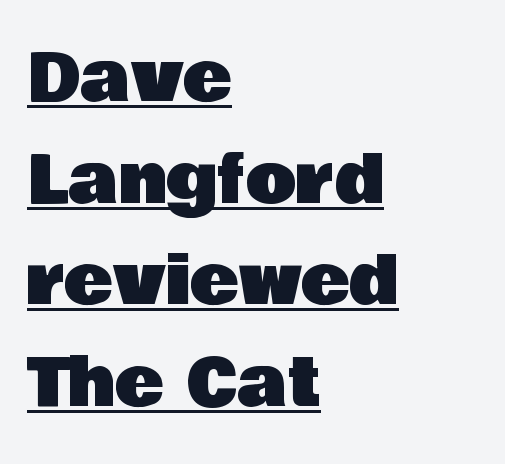
{"serif": "no", "italic": "no", "width": "normal", "stroke_contrast": "low", "x_height": "large", "monospaced": "no", "underline": "yes", "align": "left", "line_spacing": "normal", "line_spacing_ratio": 1.54, "letter_spacing": "normal", "letter_spacing_em": 0.0, "glyph_px": 66}
